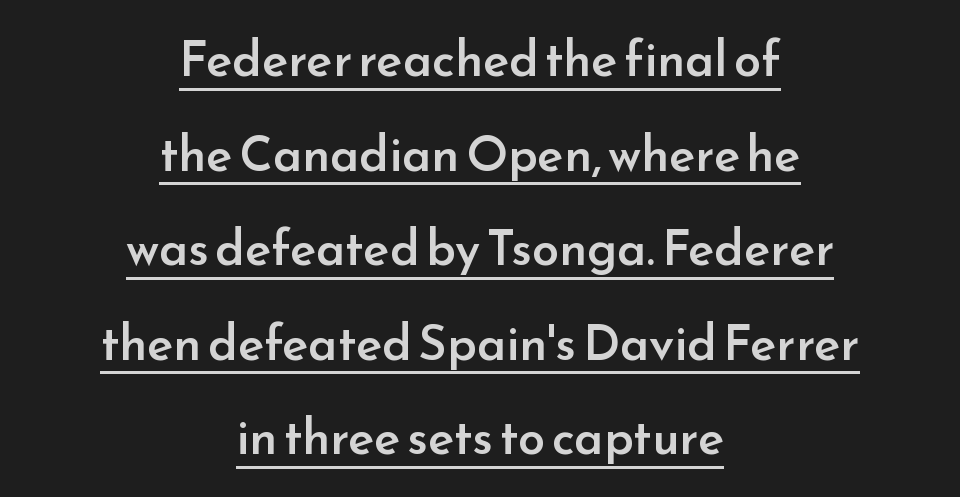
{"serif": "no", "italic": "no", "bold": "semi", "weight": "semibold", "width": "normal", "stroke_contrast": "low", "x_height": "small", "monospaced": "no", "underline": "yes", "align": "center", "line_spacing": "loose", "line_spacing_ratio": 1.93, "letter_spacing": "normal", "letter_spacing_em": 0.0, "glyph_px": 49}
